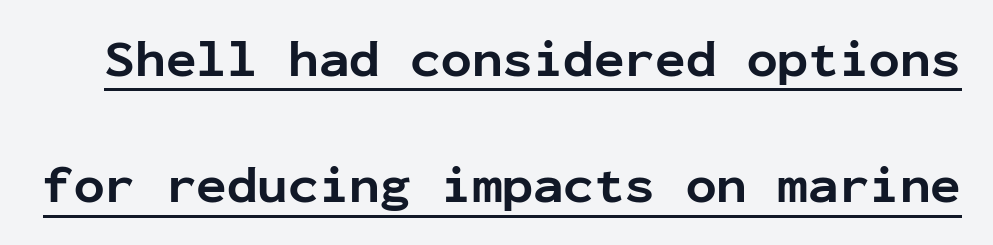
The image shows 51 px bold sans-serif type, upright, monospaced; set loose line spacing (2.48x), normal letter spacing, underlined; low stroke contrast and a medium x-height.
